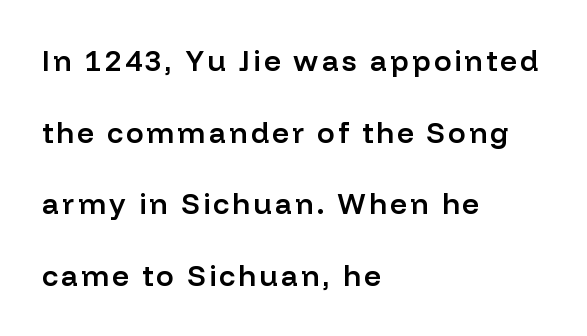
Q: Is the text bold? A: Semi-bold.
Q: Is the text italic (slanted)? A: No, it is upright.
Q: Is the typeface a serif or a sans-serif typeface? A: Sans-serif.
Q: Is the text underlined? A: No.
Q: How is the paragraph aligned? A: Left-aligned.
Q: Is the spacing between lines tight, normal or loose? A: Loose.
Q: Width (condensed, normal, or wide)? A: Normal.
Q: Stroke contrast? A: Low.
Q: x-height? A: Medium.
Q: Monospaced? A: No.
